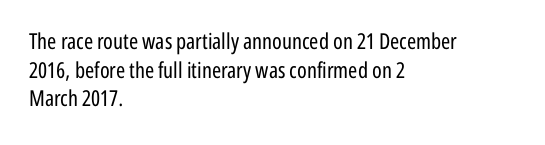
Check the space under the baseline: it is left empty. Characters follow at the spacing the type designer built in. These glyphs show unthickened strokes, regular width or finer. This is the regular roman posture of the typeface. A typesetter would call this leading conventional body-copy spacing. The compositor pushed each line to the left boundary.
